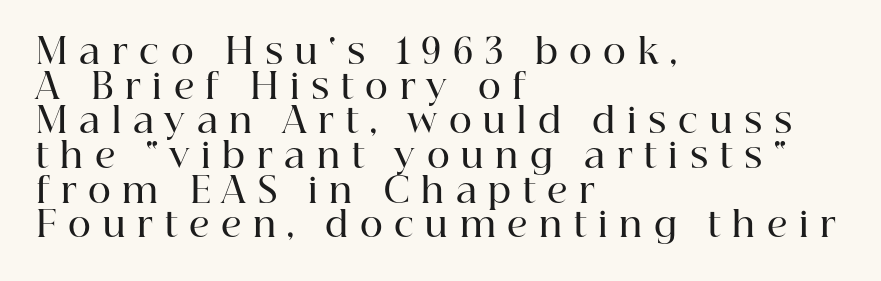
Here the designer chose a conventional face with non-uniform glyph widths. Someone cranked the tracking dial way up on this one. Notice how descenders almost collide with the ascenders below — that's tight leading. To sum up the face: it has serifs. These lines carry some extra weight — a demibold, not a full bold. Honestly, there is no underline to notice here at all.
